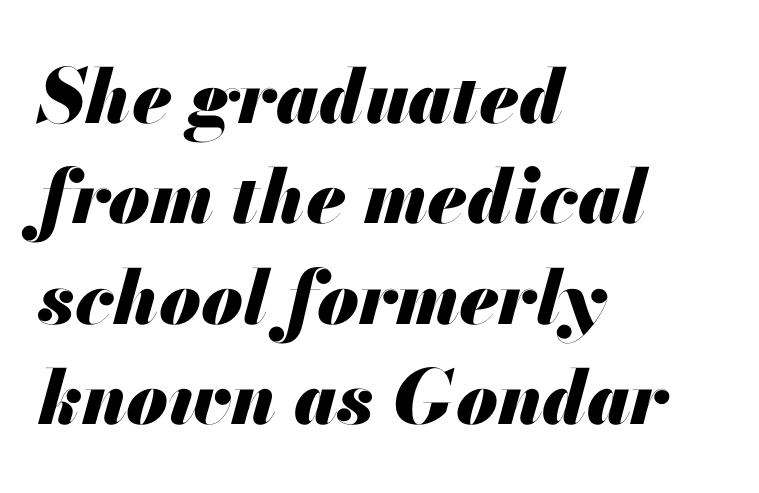
The image shows 75 px heavy type, italic (leaning right); set left-aligned, normal line spacing (1.34x), normal letter spacing, not underlined; medium stroke contrast and a small x-height.
